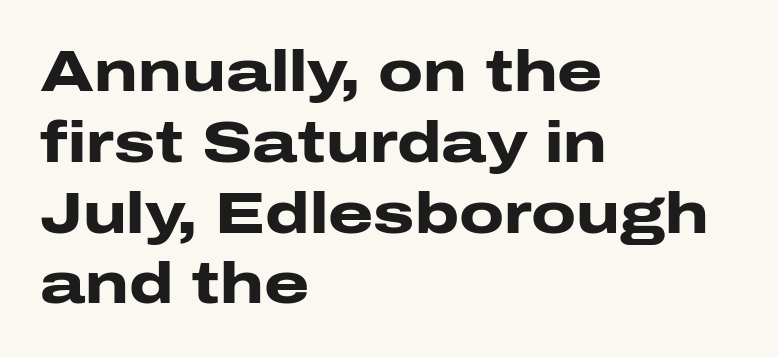
The image shows 58 px heavy, wide sans-serif type, upright; set left-aligned, line spacing 1.22x, normal letter spacing, not underlined; low stroke contrast and a medium x-height.
